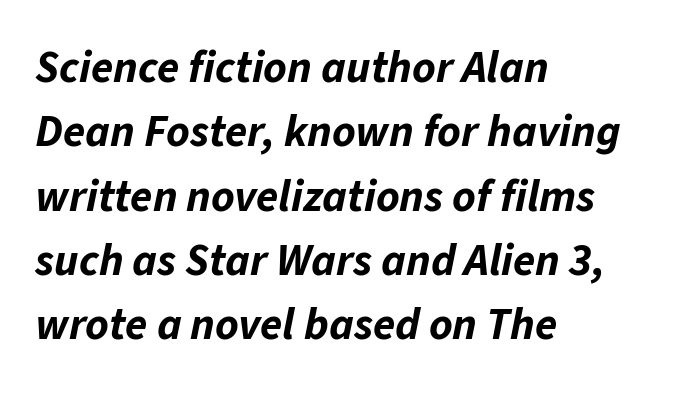
Q: Is the text bold? A: Yes.
Q: Is the text italic (slanted)? A: Yes, it leans right by about 11 degrees.
Q: Is the text underlined? A: No.
Q: How is the paragraph aligned? A: Left-aligned.
Q: Is the spacing between letters normal or unusually wide? A: Normal.
Q: Is the spacing between lines tight, normal or loose? A: Normal.
Q: Width (condensed, normal, or wide)? A: Normal.
Q: Stroke contrast? A: Low.
Q: x-height? A: Medium.
Q: Monospaced? A: No.
